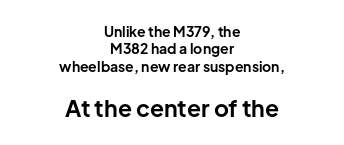
Q: Is the text bold? A: Yes.
Q: Is the text italic (slanted)? A: No, it is upright.
Q: Is the text underlined? A: No.
Q: How is the paragraph aligned? A: Centered.
Q: Is the spacing between letters normal or unusually wide? A: Normal.
Q: Is the spacing between lines tight, normal or loose? A: Normal.
Q: Which block of text is set in a larger size, the first (top) or the second (bottom)? A: The second (bottom) one.
